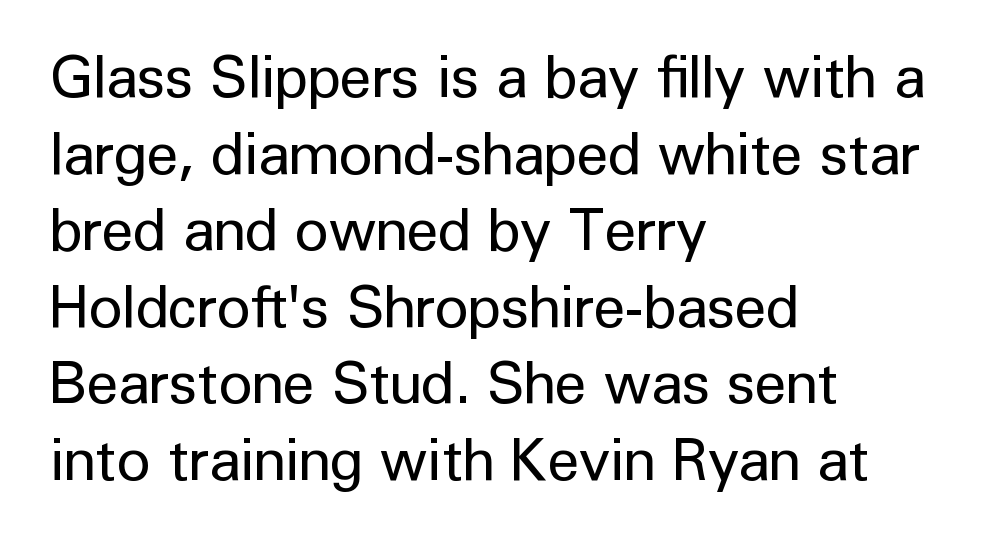
The image shows 58 px regular-weight sans-serif type, upright; set left-aligned, normal line spacing (1.32x), normal letter spacing, not underlined; low stroke contrast and a medium x-height.
